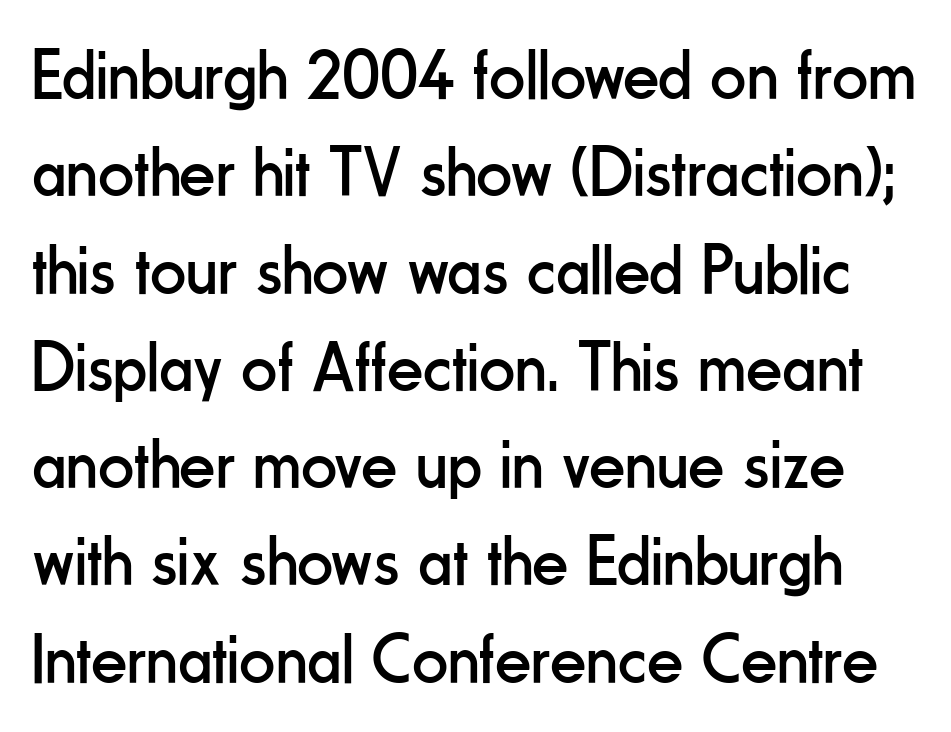
{"serif": "no", "italic": "no", "bold": "no", "weight": "regular", "width": "condensed", "stroke_contrast": "low", "x_height": "small", "monospaced": "no", "underline": "no", "line_spacing": "normal", "line_spacing_ratio": 1.37, "letter_spacing": "normal", "letter_spacing_em": 0.0, "glyph_px": 71}
